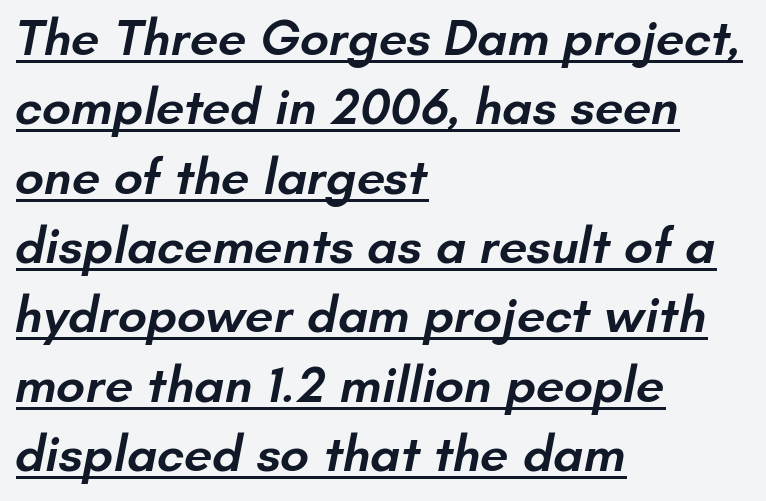
Does the leading feel generous? No, just average. The setting favours the left margin, as ordinary paragraphs usually do. Think of a printed novel: that variable character pitch is what you see here. Moderately thickened strokes mark this as semibold type. Descenders here cross a horizontal rule under the line.
